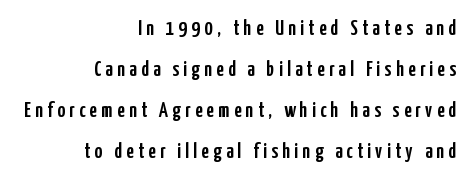
{"italic": "no", "underline": "no", "align": "right", "line_spacing": "loose", "line_spacing_ratio": 1.96, "letter_spacing": "wide", "letter_spacing_em": 0.21, "glyph_px": 21}
